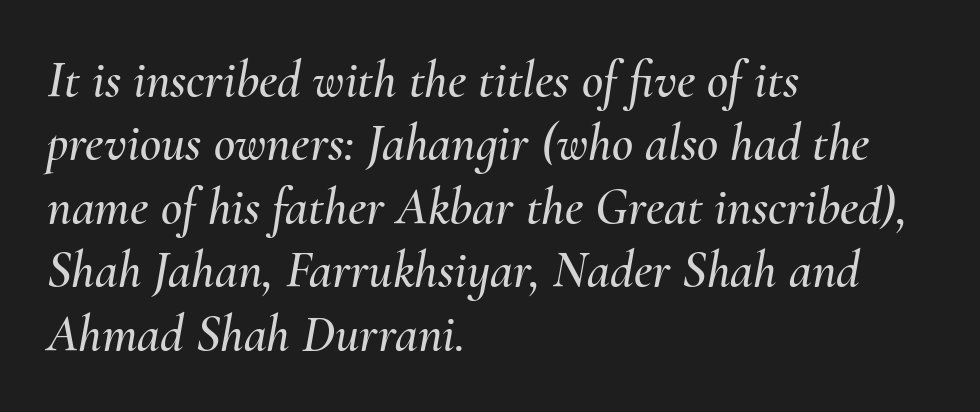
Rendered with sloped, italic letterforms. The gaps between neighbouring characters are ordinary and unremarkable. Spacing verdict: proportional, widths tailored to each character. Every row of glyphs begins at an identical x-position on the left. Descenders hang freely into open space.
